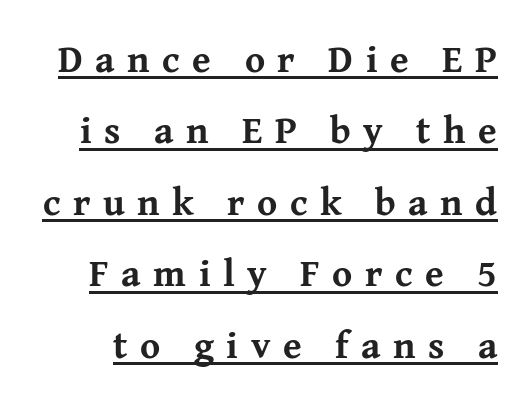
Observe the serifs anchoring each vertical stroke in this sample. Is this a fixed-width face? No — the glyphs have proportional, varying widths. Each glyph is drawn with heavy, bold strokes. Style check: upright.
